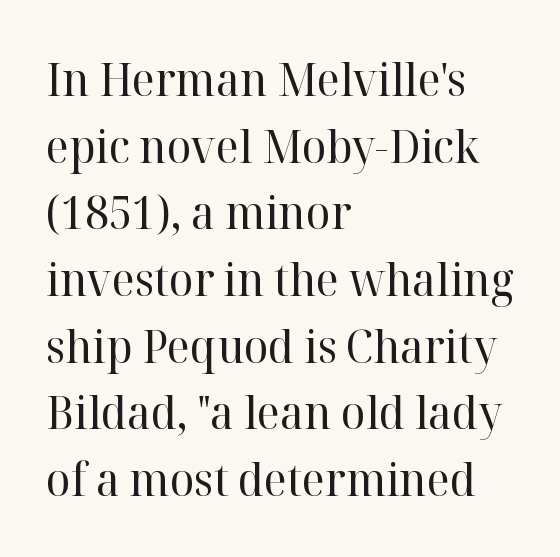
The image shows 46 px regular-weight serif type, upright; set left-aligned, normal line spacing (1.45x), normal letter spacing, not underlined; high stroke contrast and a medium x-height.
